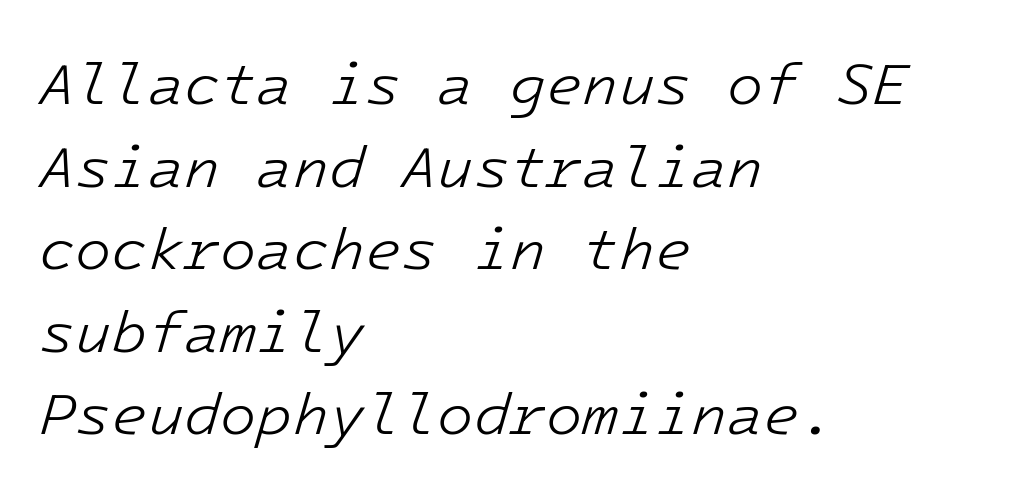
{"italic": "yes", "lean": "right", "slant_degrees": 16, "bold": "no", "weight": "light", "width": "normal", "stroke_contrast": "low", "x_height": "medium", "monospaced": "yes", "underline": "no", "align": "left", "line_spacing": "normal", "line_spacing_ratio": 1.4, "letter_spacing": "normal", "letter_spacing_em": 0.0, "glyph_px": 59}
